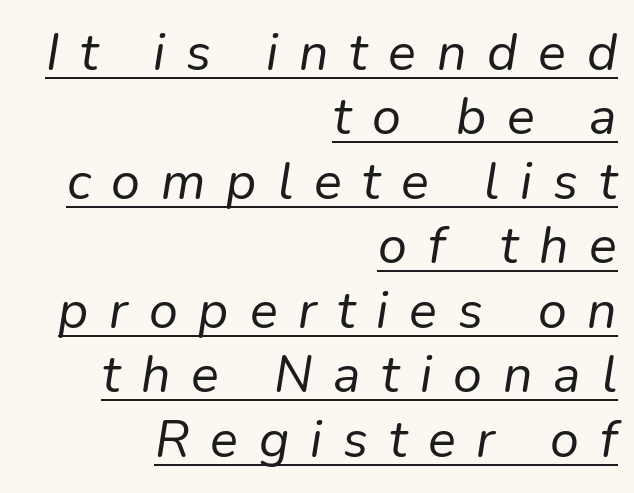
{"italic": "yes", "lean": "right", "slant_degrees": 9, "bold": "no", "weight": "regular", "width": "normal", "stroke_contrast": "low", "x_height": "medium", "monospaced": "no", "underline": "yes", "align": "right", "line_spacing_ratio": 1.24, "letter_spacing": "wide", "letter_spacing_em": 0.4, "glyph_px": 52}
